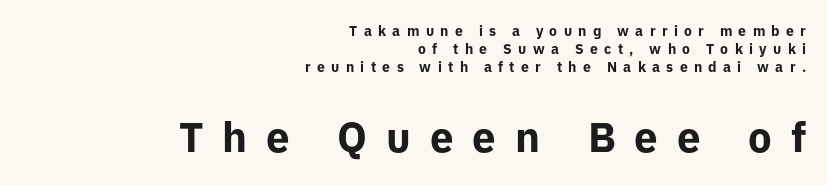
The image shows 42 px bold sans-serif type, upright; set right-aligned, normal line spacing (1.27x), unusually wide letter spacing (+0.45 em), not underlined; the second (bottom) block is 3.0x larger; low stroke contrast and a medium x-height.
